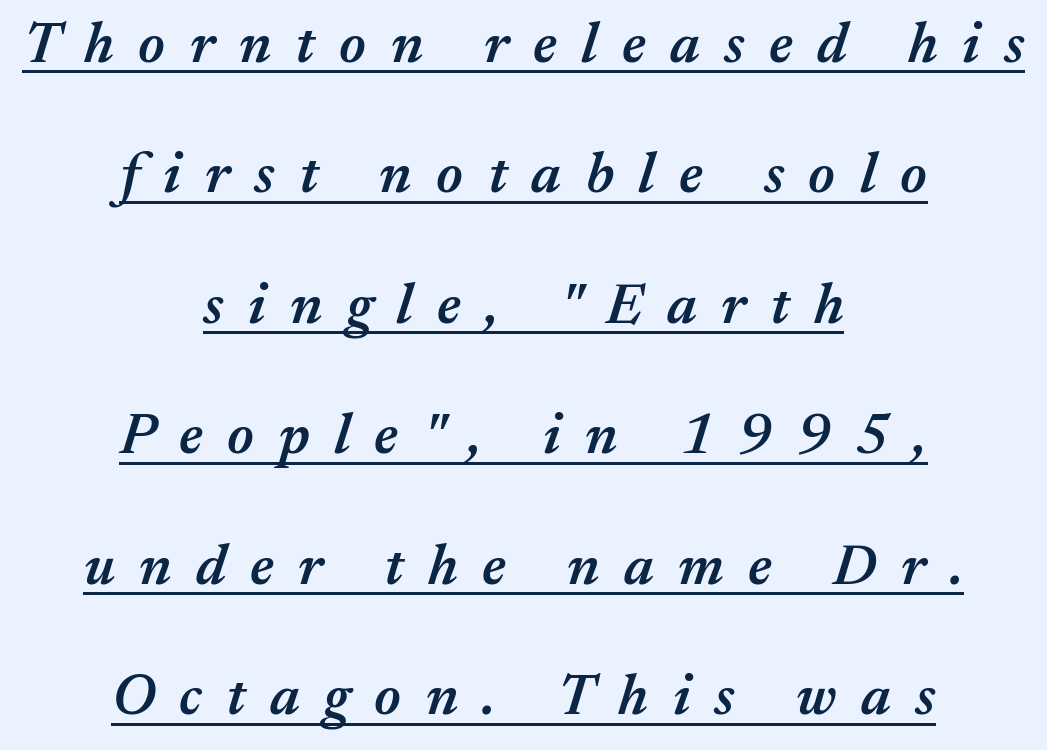
Q: Is the text bold? A: Semi-bold.
Q: Is the text italic (slanted)? A: Yes, it leans right by about 17 degrees.
Q: Is the text underlined? A: Yes.
Q: How is the paragraph aligned? A: Centered.
Q: Is the spacing between letters normal or unusually wide? A: Unusually wide.
Q: Is the spacing between lines tight, normal or loose? A: Loose.
Q: Width (condensed, normal, or wide)? A: Normal.
Q: Stroke contrast? A: Medium.
Q: x-height? A: Medium.
Q: Monospaced? A: No.
